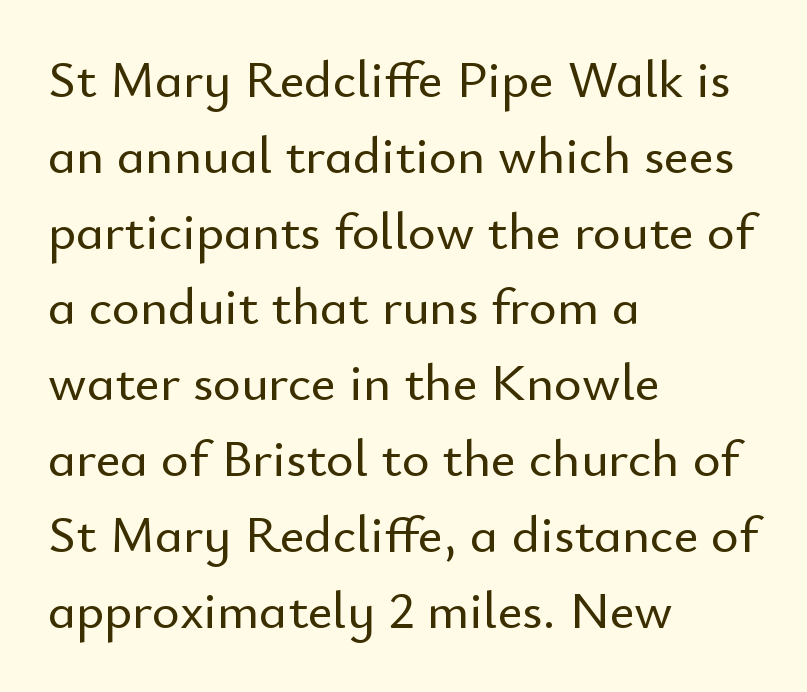
The image shows 53 px sans-serif type, upright; set left-aligned, normal line spacing (1.43x), normal letter spacing, not underlined; low stroke contrast and a small x-height.
